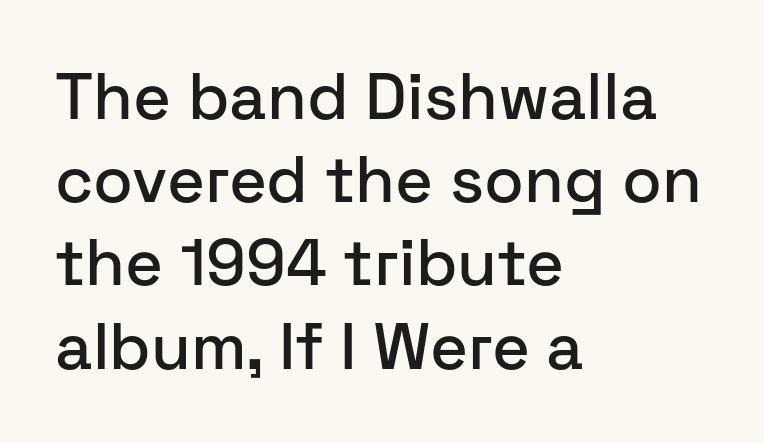
{"serif": "no", "italic": "no", "width": "normal", "stroke_contrast": "low", "x_height": "medium", "monospaced": "no", "underline": "no", "align": "left", "line_spacing": "normal", "line_spacing_ratio": 1.28, "letter_spacing": "normal", "letter_spacing_em": 0.0, "glyph_px": 65}
